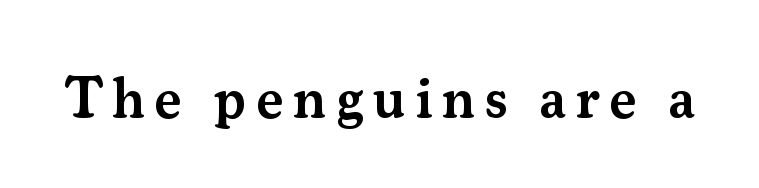
Do the characters align in a grid? No, the font is proportional. Bare-footed words on every line. Is this a sans? No — the strokes have serifs. Vertical strokes here are truly vertical.
